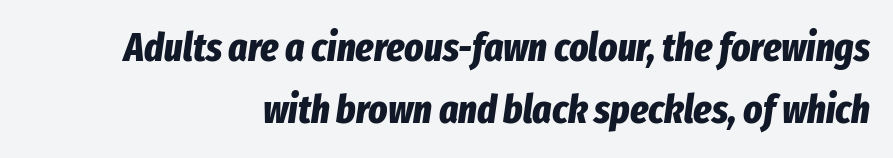
The image shows 40 px bold, condensed type, italic (leaning right); set right-aligned, normal line spacing (1.56x), normal letter spacing, not underlined; low stroke contrast and a medium x-height.
